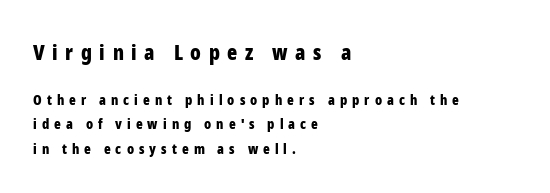
{"italic": "no", "bold": "yes", "underline": "no", "align": "left", "line_spacing_ratio": 1.76, "letter_spacing": "wide", "letter_spacing_em": 0.36, "larger_block": "first", "size_ratio": 1.5, "glyph_px": 21}
